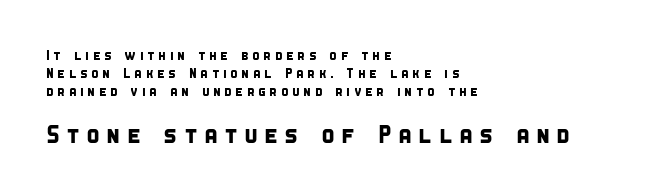
The image shows 25 px text type; set left-aligned, normal line spacing (1.27x), unusually wide letter spacing (+0.24 em), not underlined; the second (bottom) block is 1.79x larger.
